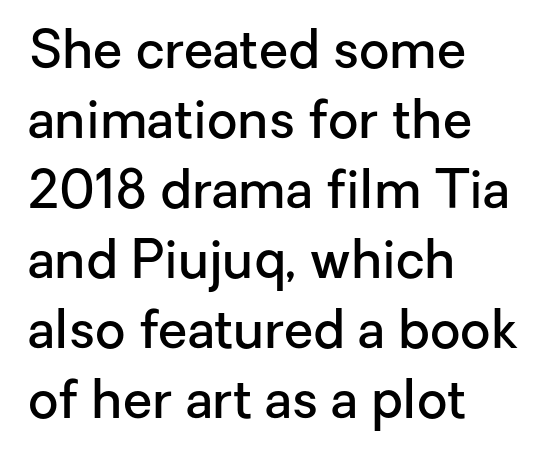
Q: Is the text bold? A: Semi-bold.
Q: Is the text italic (slanted)? A: No, it is upright.
Q: Is the typeface a serif or a sans-serif typeface? A: Sans-serif.
Q: Is the text underlined? A: No.
Q: How is the paragraph aligned? A: Left-aligned.
Q: Is the spacing between letters normal or unusually wide? A: Normal.
Q: Is the spacing between lines tight, normal or loose? A: Normal.
Q: Width (condensed, normal, or wide)? A: Normal.
Q: Stroke contrast? A: Low.
Q: x-height? A: Medium.
Q: Monospaced? A: No.
